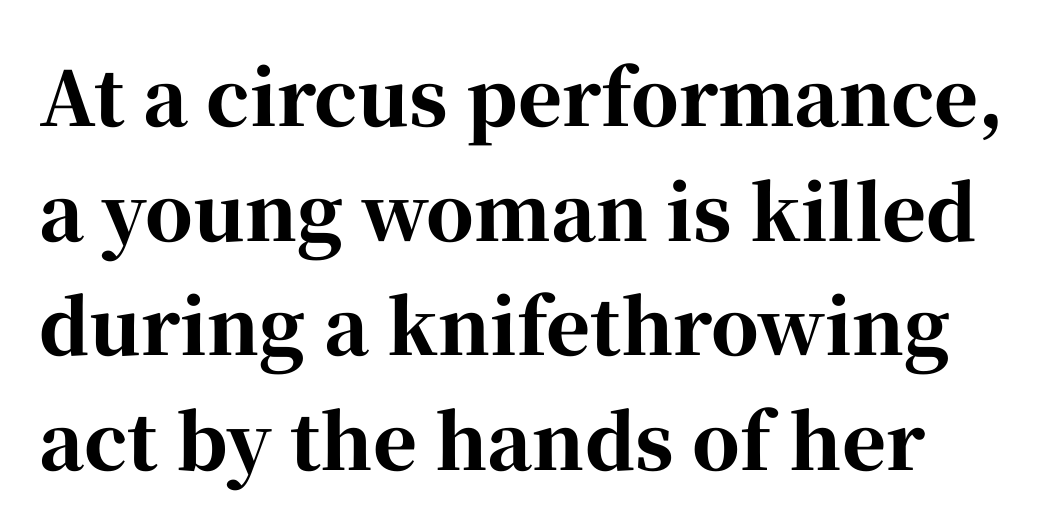
Compared with an ordinary text face, these strokes are far heavier — a full bold. The space between consecutive lines is moderate. This sample uses a serif face. Proportional: the letters do not fall into vertical columns. You can tell it's not italic because the verticals are truly vertical. The glyphs are unaccompanied by any horizontal stroke below them.
